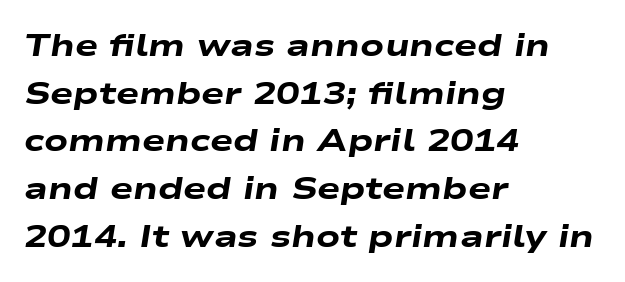
Q: Is the text bold? A: Yes.
Q: Is the text italic (slanted)? A: Yes, it leans right by about 9 degrees.
Q: Is the text underlined? A: No.
Q: How is the paragraph aligned? A: Left-aligned.
Q: Is the spacing between letters normal or unusually wide? A: Normal.
Q: Is the spacing between lines tight, normal or loose? A: Normal.
Q: Width (condensed, normal, or wide)? A: Wide.
Q: Stroke contrast? A: Low.
Q: x-height? A: Medium.
Q: Monospaced? A: No.
